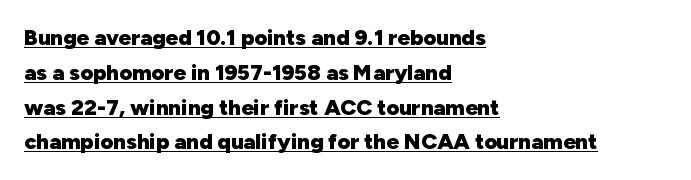
{"italic": "no", "bold": "yes", "underline": "yes", "align": "left", "line_spacing": "normal", "line_spacing_ratio": 1.58, "letter_spacing": "normal", "letter_spacing_em": 0.0, "glyph_px": 22}
